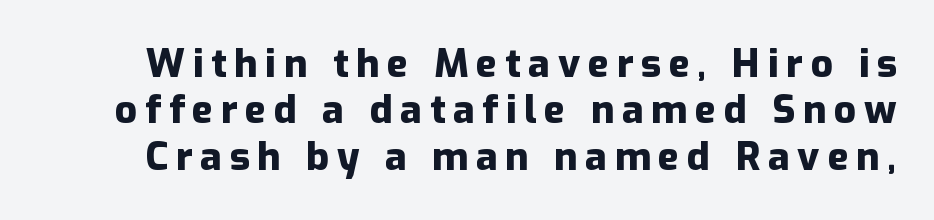
{"serif": "no", "italic": "no", "bold": "yes", "weight": "heavy", "width": "normal", "stroke_contrast": "low", "x_height": "medium", "monospaced": "no", "underline": "no", "line_spacing_ratio": 1.19, "letter_spacing": "wide", "letter_spacing_em": 0.2, "glyph_px": 39}
